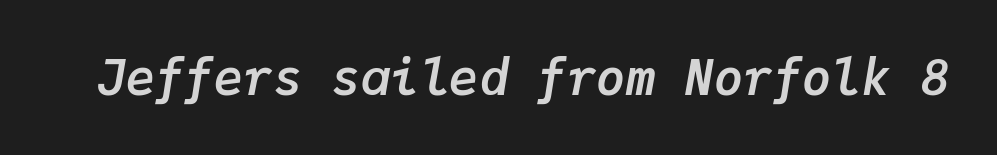
The image shows 49 px semibold type, italic (leaning right), monospaced; set normal letter spacing, not underlined; low stroke contrast and a medium x-height.
